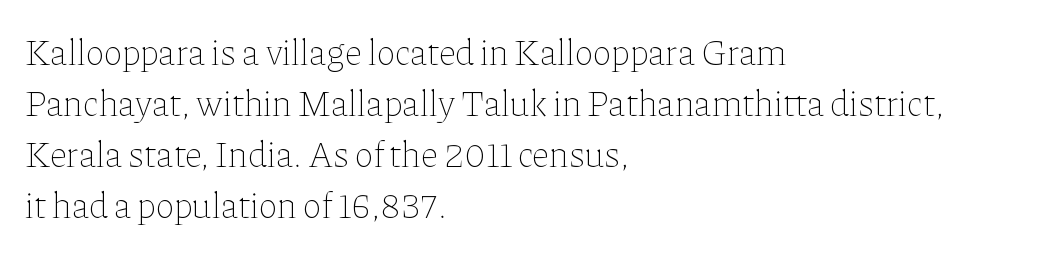
Q: Is the text bold? A: No.
Q: Is the text italic (slanted)? A: No, it is upright.
Q: Is the text underlined? A: No.
Q: How is the paragraph aligned? A: Left-aligned.
Q: Is the spacing between letters normal or unusually wide? A: Normal.
Q: Is the spacing between lines tight, normal or loose? A: Normal.
Q: Width (condensed, normal, or wide)? A: Normal.
Q: Stroke contrast? A: Low.
Q: x-height? A: Medium.
Q: Monospaced? A: No.
